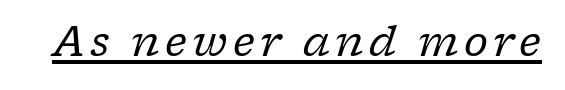
The image shows 41 px regular-weight serif type, italic (leaning right); set underlined; low stroke contrast and a medium x-height.
